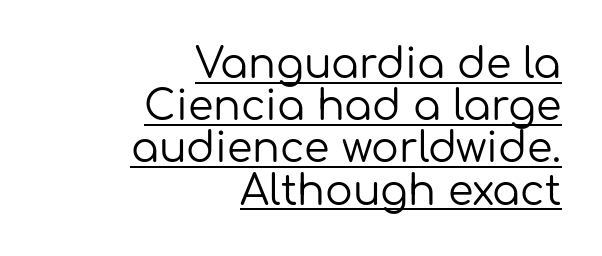
{"serif": "no", "italic": "no", "bold": "no", "weight": "regular", "width": "normal", "stroke_contrast": "low", "x_height": "medium", "monospaced": "no", "underline": "yes", "align": "right", "line_spacing": "tight", "line_spacing_ratio": 1.03, "letter_spacing": "normal", "letter_spacing_em": 0.0, "glyph_px": 41}
